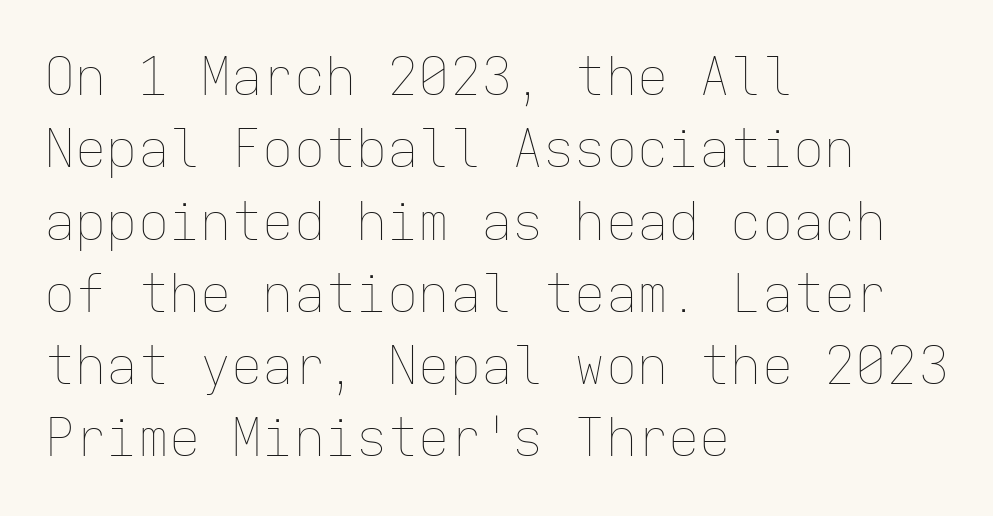
{"italic": "no", "bold": "no", "weight": "thin", "width": "normal", "stroke_contrast": "low", "x_height": "medium", "monospaced": "yes", "underline": "no", "align": "left", "line_spacing": "normal", "line_spacing_ratio": 1.39, "letter_spacing": "normal", "letter_spacing_em": 0.0, "glyph_px": 52}
